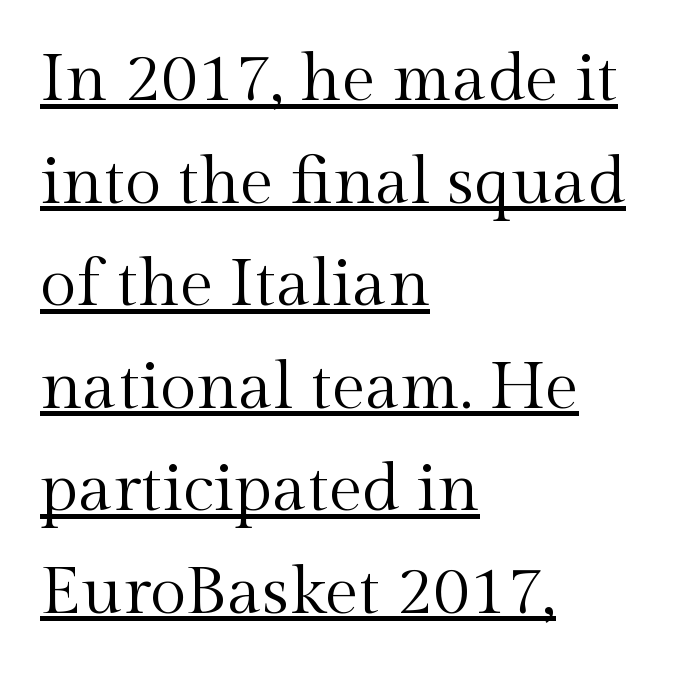
The image shows 67 px regular-weight serif type, upright; set left-aligned, normal line spacing (1.53x), normal letter spacing, underlined; a medium x-height.
